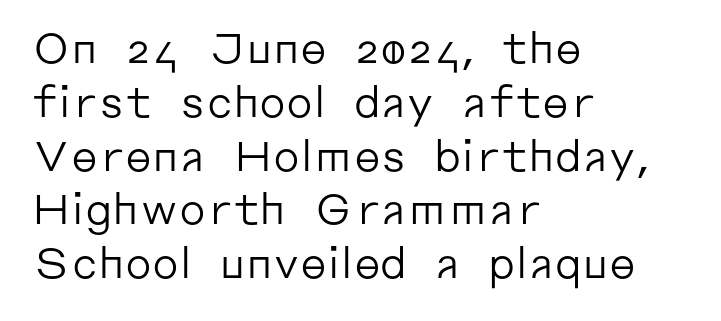
The image shows 42 px regular-weight sans-serif type, upright; set left-aligned, normal line spacing (1.28x), normal letter spacing, not underlined; low stroke contrast and a medium x-height.
